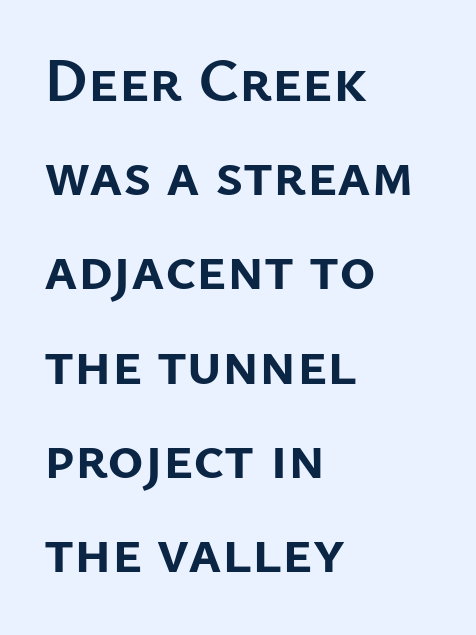
Here the glyphs are tracked normally, forming tight word shapes. Note the varied advance widths — an 'i' is clearly narrower than an 'm'. One-word summary of the alignment: left. Observe the absence of serifs on each vertical stroke in this sample. Just letters on the line, the space beneath them empty. The font's upright variant was chosen for this text.
